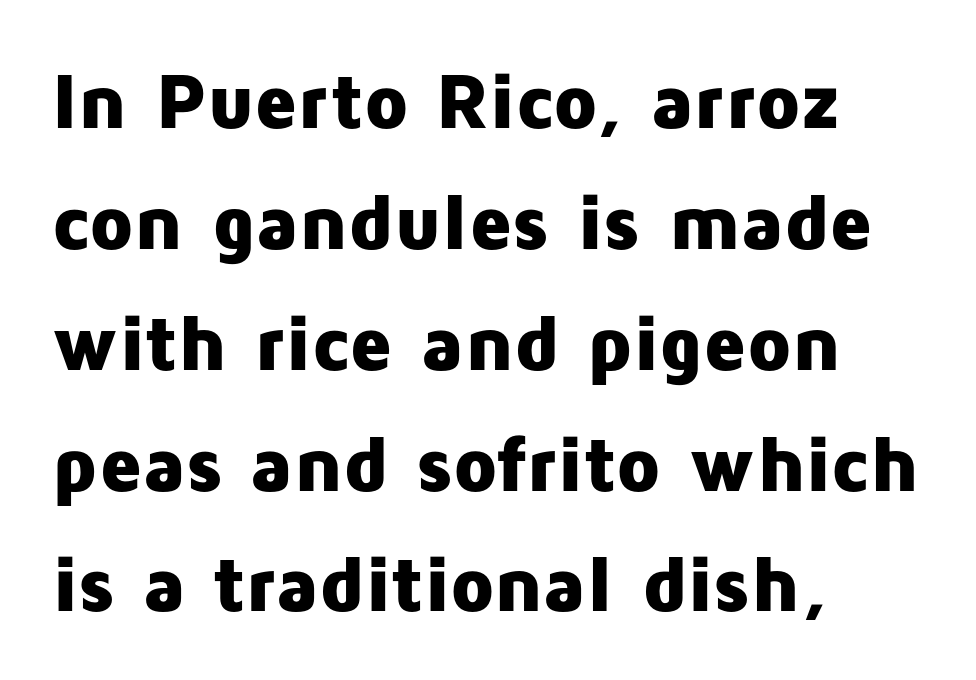
Q: Is the text bold? A: Yes.
Q: Is the text italic (slanted)? A: No, it is upright.
Q: Is the typeface a serif or a sans-serif typeface? A: Sans-serif.
Q: Is the text underlined? A: No.
Q: How is the paragraph aligned? A: Left-aligned.
Q: Is the spacing between letters normal or unusually wide? A: Normal.
Q: Is the spacing between lines tight, normal or loose? A: Normal.
Q: Width (condensed, normal, or wide)? A: Normal.
Q: Stroke contrast? A: Low.
Q: x-height? A: Medium.
Q: Monospaced? A: No.
